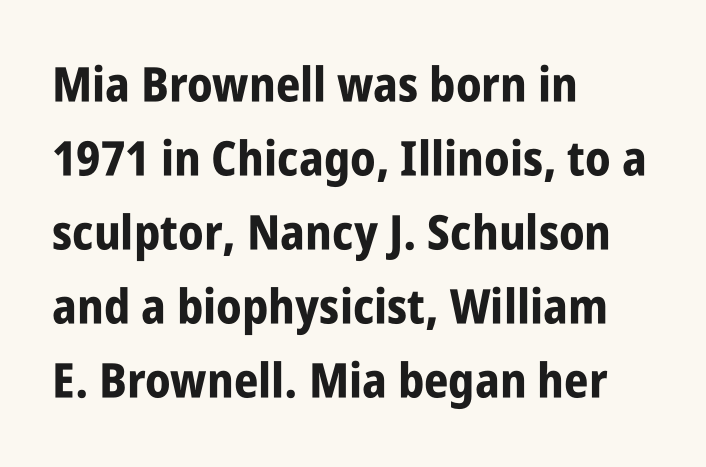
Inter-character spacing is left at the font's built-in metrics. Its strokes are broad and dark, the hallmark of bold type. No italicization has been applied; the sample stays upright. The lines sit at an ordinary, default distance from one another.
